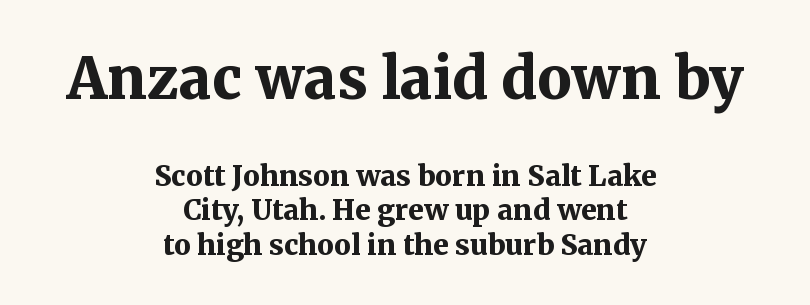
The image shows 57 px bold serif type, upright; set centered, line spacing 1.23x, normal letter spacing, not underlined; the first (top) block is 2.04x larger; medium stroke contrast and a medium x-height.
